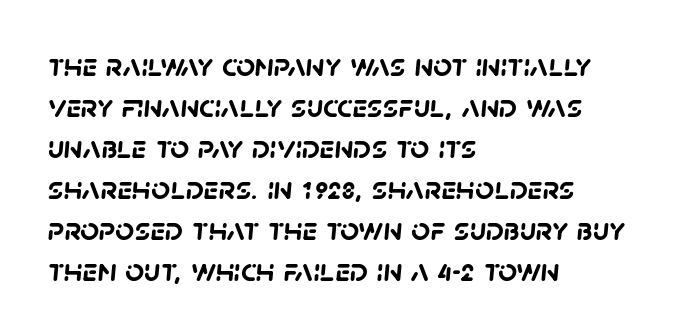
The image shows 33 px semibold sans-serif type; set left-aligned, line spacing 1.24x, normal letter spacing, not underlined; low stroke contrast and a large x-height.
